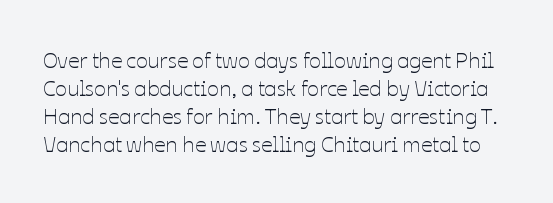
{"italic": "no", "bold": "no", "underline": "no", "line_spacing": "normal", "line_spacing_ratio": 1.28, "letter_spacing": "normal", "letter_spacing_em": 0.0, "glyph_px": 22}
